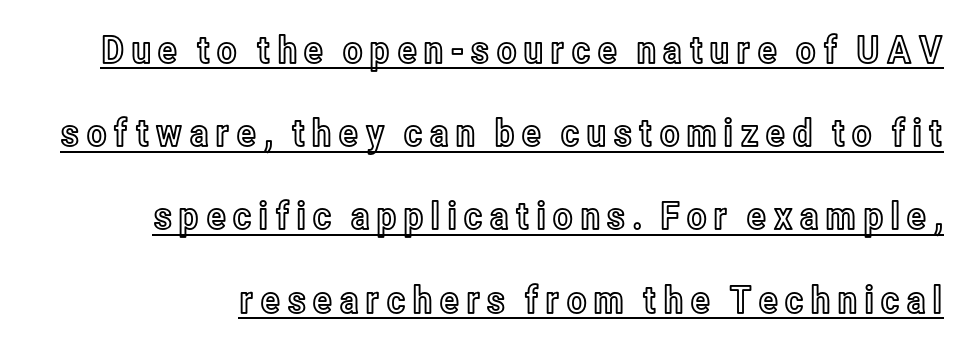
{"italic": "no", "width": "condensed", "x_height": "medium", "monospaced": "no", "underline": "yes", "line_spacing": "loose", "line_spacing_ratio": 2.19, "glyph_px": 38}
